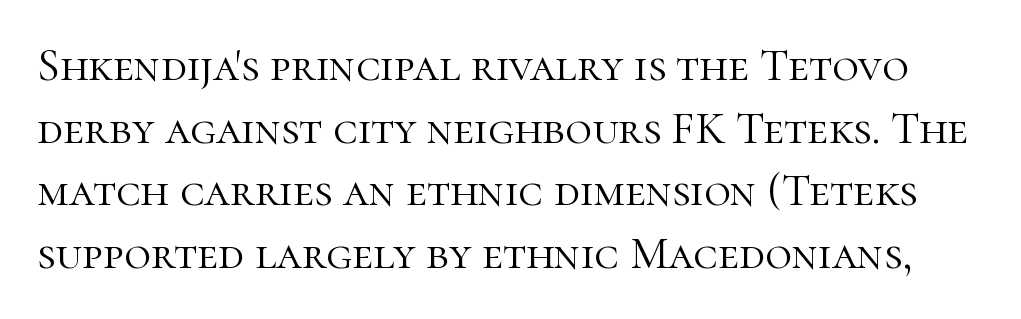
The image shows 46 px light serif type, upright; set normal line spacing (1.36x), normal letter spacing, not underlined; high stroke contrast and a medium x-height.
